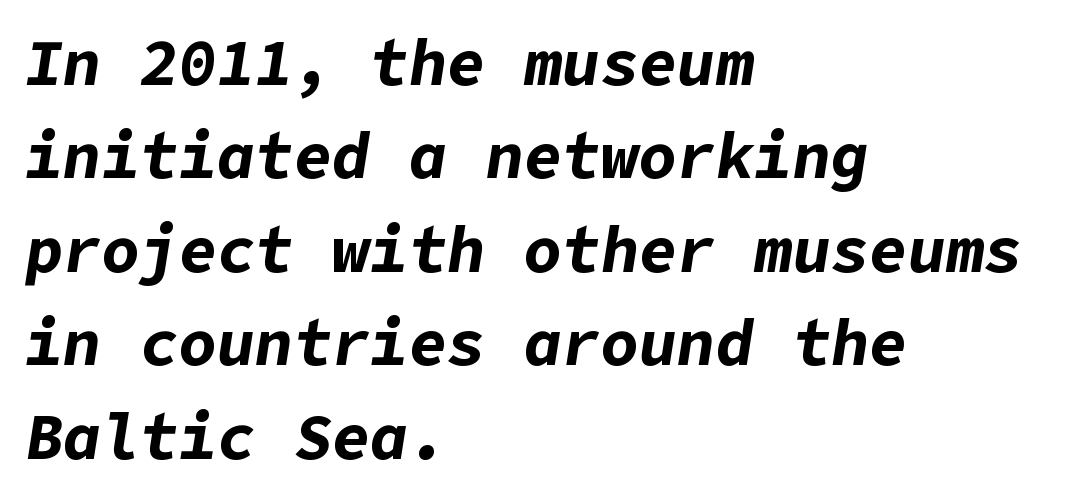
Q: Is the text bold? A: Yes.
Q: Is the text italic (slanted)? A: Yes, it leans right by about 9 degrees.
Q: Is the text underlined? A: No.
Q: How is the paragraph aligned? A: Left-aligned.
Q: Is the spacing between letters normal or unusually wide? A: Normal.
Q: Is the spacing between lines tight, normal or loose? A: Normal.
Q: Width (condensed, normal, or wide)? A: Normal.
Q: Stroke contrast? A: Low.
Q: x-height? A: Medium.
